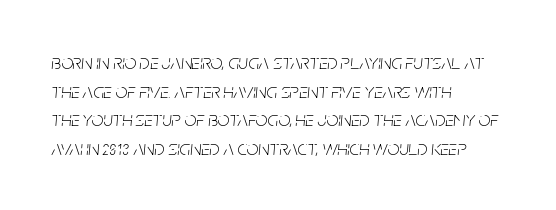
Q: Is the text bold? A: No.
Q: Is the text italic (slanted)? A: Yes, it leans right by about 5 degrees.
Q: Is the text underlined? A: No.
Q: How is the paragraph aligned? A: Left-aligned.
Q: Is the spacing between letters normal or unusually wide? A: Normal.
Q: Is the spacing between lines tight, normal or loose? A: Normal.
